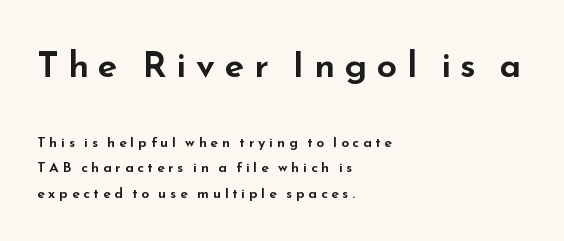
Q: Is the text italic (slanted)? A: No, it is upright.
Q: Is the typeface a serif or a sans-serif typeface? A: Sans-serif.
Q: Is the text underlined? A: No.
Q: How is the paragraph aligned? A: Left-aligned.
Q: Is the spacing between letters normal or unusually wide? A: Unusually wide.
Q: Which block of text is set in a larger size, the first (top) or the second (bottom)? A: The first (top) one.
Q: Width (condensed, normal, or wide)? A: Wide.
Q: Stroke contrast? A: Low.
Q: x-height? A: Small.
Q: Monospaced? A: No.
